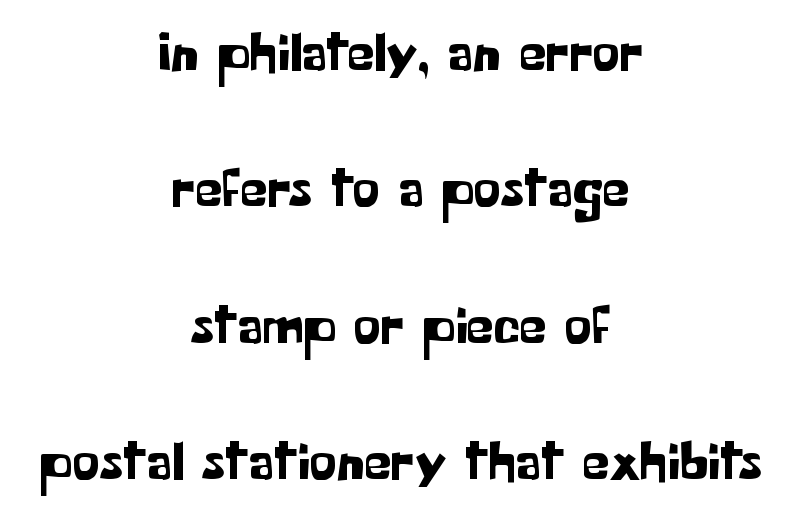
The image shows 55 px sans-serif type, upright; set centered, loose line spacing (2.48x), normal letter spacing, not underlined; low stroke contrast and a medium x-height.
